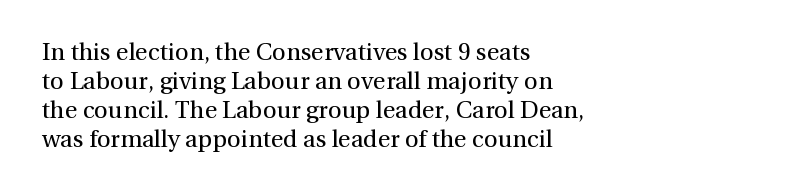
{"italic": "no", "bold": "no", "underline": "no", "align": "left", "line_spacing_ratio": 1.21, "letter_spacing": "normal", "letter_spacing_em": 0.0, "glyph_px": 24}
